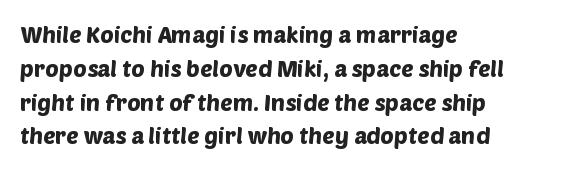
Q: Is the text underlined? A: No.
Q: How is the paragraph aligned? A: Left-aligned.
Q: Is the spacing between letters normal or unusually wide? A: Normal.
Q: Is the spacing between lines tight, normal or loose? A: Normal.
